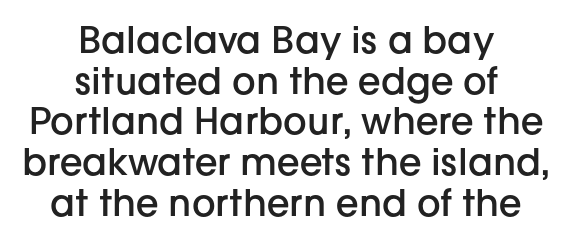
Beneath every word, the page is bare. The passage shown has conventional tracking throughout. This rendering employs a face without finishing strokes, i.e., a sans-serif. A centered setting, common on invitations and titles, is used for this passage. Proportional: the letters do not fall into vertical columns.
